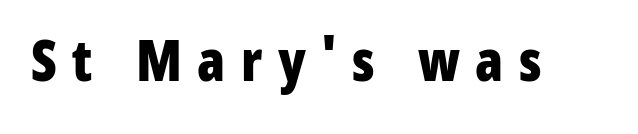
Tall strokes in this sample are plumb rather than angled. The font family rendered here belongs to the sans-serif group. The passage shown has open, widely tracked lettering throughout. The rendering uses natural spacing where letterforms have individual widths. The specimen omits any rule beneath the text block's lines.
